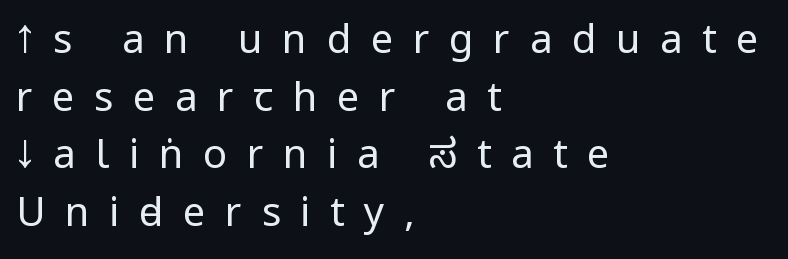
{"serif": "no", "italic": "no", "bold": "no", "weight": "regular", "width": "condensed", "stroke_contrast": "low", "x_height": "large", "monospaced": "no", "underline": "no", "align": "left", "line_spacing": "normal", "line_spacing_ratio": 1.44, "letter_spacing": "wide", "letter_spacing_em": 0.49, "glyph_px": 40}
